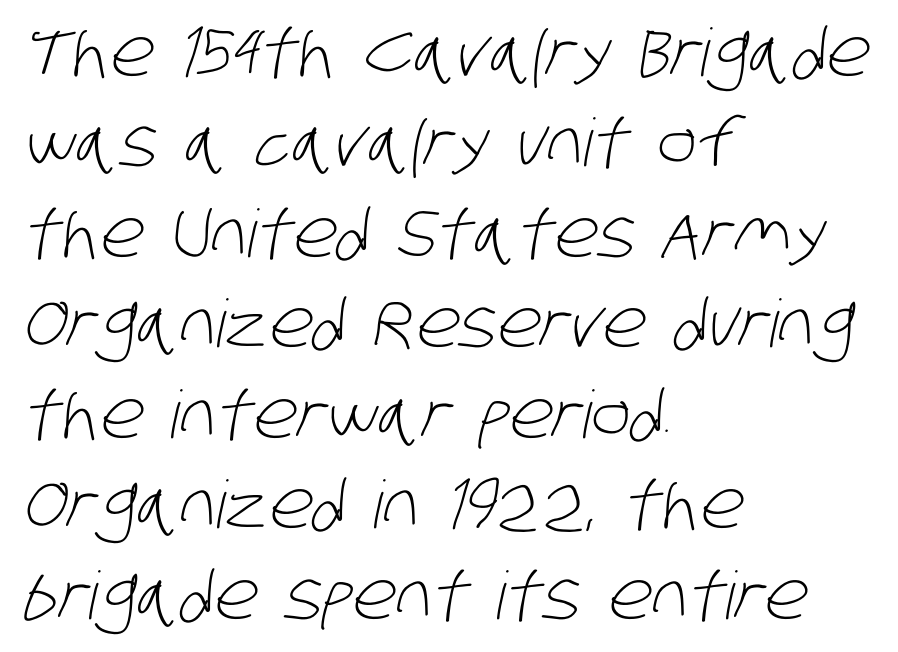
Q: Is the text bold? A: No.
Q: Is the typeface a serif or a sans-serif typeface? A: Sans-serif.
Q: Is the text underlined? A: No.
Q: How is the paragraph aligned? A: Left-aligned.
Q: Is the spacing between letters normal or unusually wide? A: Normal.
Q: Is the spacing between lines tight, normal or loose? A: Normal.
Q: Width (condensed, normal, or wide)? A: Condensed.
Q: Stroke contrast? A: Low.
Q: x-height? A: Large.
Q: Monospaced? A: No.
